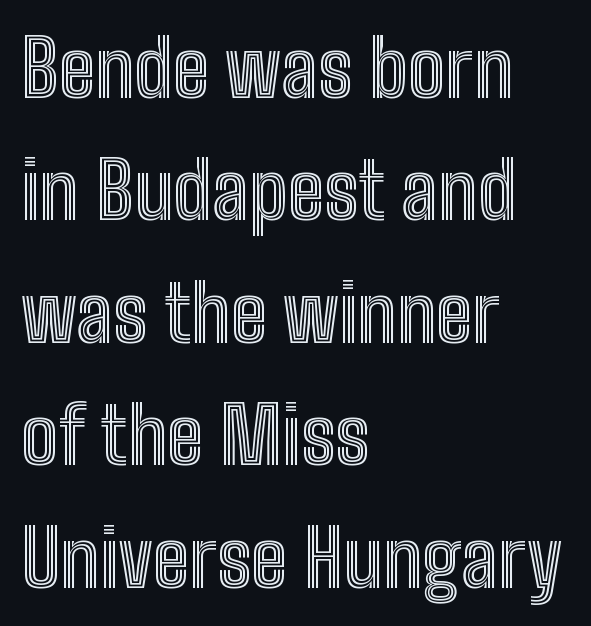
The image shows 78 px condensed type, upright; set left-aligned, normal line spacing (1.57x), normal letter spacing, not underlined; a medium x-height.
